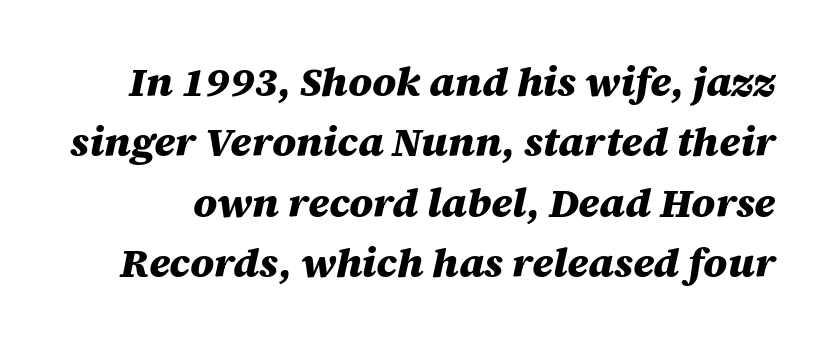
The image shows 41 px heavy type, italic (leaning right); set normal line spacing (1.47x), normal letter spacing, not underlined; medium stroke contrast and a large x-height.
